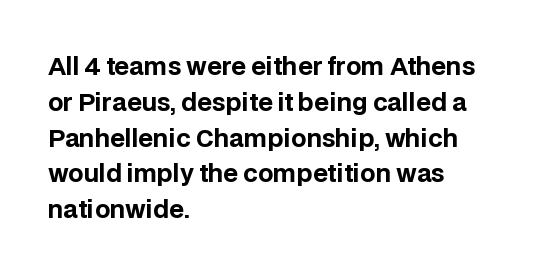
{"italic": "no", "bold": "yes", "underline": "no", "align": "left", "line_spacing": "normal", "line_spacing_ratio": 1.49, "letter_spacing": "normal", "letter_spacing_em": 0.0, "glyph_px": 24}
